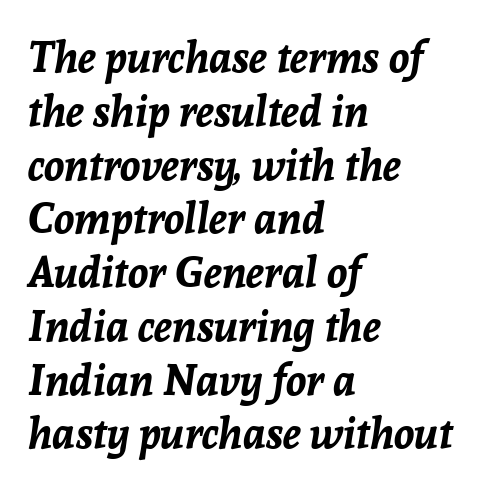
Q: Is the text bold? A: Yes.
Q: Is the text italic (slanted)? A: Yes, it leans right by about 8 degrees.
Q: Is the text underlined? A: No.
Q: How is the paragraph aligned? A: Left-aligned.
Q: Is the spacing between letters normal or unusually wide? A: Normal.
Q: Is the spacing between lines tight, normal or loose? A: Normal.
Q: Width (condensed, normal, or wide)? A: Normal.
Q: Stroke contrast? A: Low.
Q: x-height? A: Medium.
Q: Monospaced? A: No.
